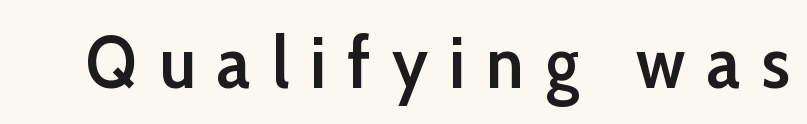
The face used here is a semibold: visibly heavier than regular, lighter than bold. A typesetter would call this proportional, since set widths differ per character. Caption: expanded tracking, letters set apart. Does the lettering tilt? It doesn't — this is upright. Honestly, there is no underline to notice here at all.
